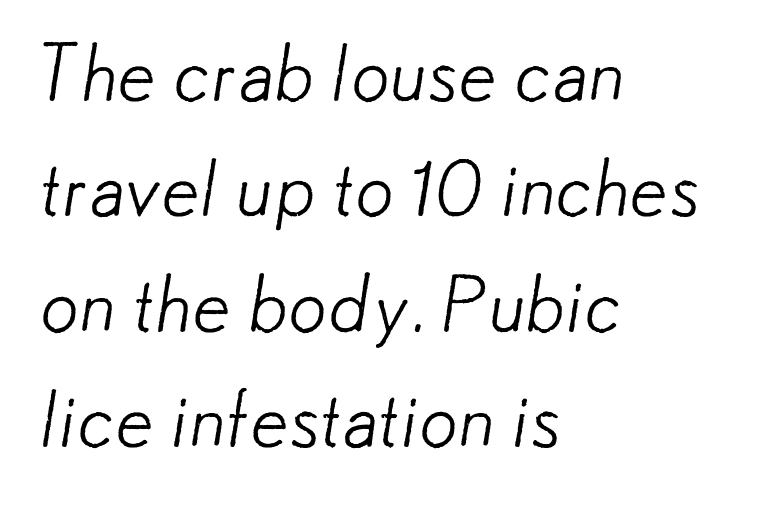
{"serif": "no", "bold": "no", "weight": "light", "width": "normal", "stroke_contrast": "low", "x_height": "small", "monospaced": "no", "underline": "no", "align": "left", "line_spacing": "normal", "line_spacing_ratio": 1.5, "letter_spacing": "normal", "letter_spacing_em": 0.0, "glyph_px": 77}
